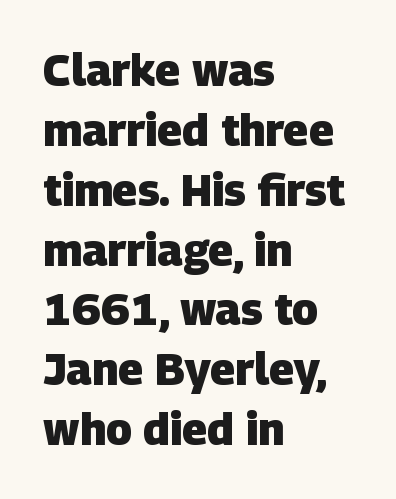
{"serif": "no", "bold": "yes", "weight": "heavy", "width": "normal", "stroke_contrast": "low", "x_height": "large", "monospaced": "no", "underline": "no", "align": "left", "line_spacing": "normal", "line_spacing_ratio": 1.36, "letter_spacing": "normal", "letter_spacing_em": 0.0, "glyph_px": 44}
